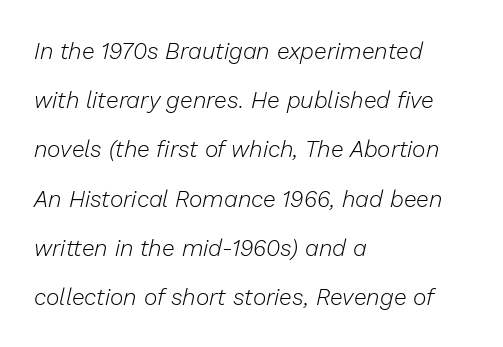
Q: Is the text bold? A: No.
Q: Is the text italic (slanted)? A: Yes, it leans right by about 13 degrees.
Q: Is the text underlined? A: No.
Q: How is the paragraph aligned? A: Left-aligned.
Q: Is the spacing between letters normal or unusually wide? A: Normal.
Q: Is the spacing between lines tight, normal or loose? A: Loose.
